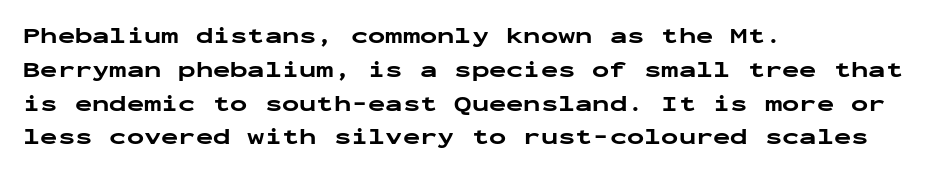
Bold? Absolutely — the strokes are thick and heavy. The setting favours the left margin, as ordinary paragraphs usually do. The font's upright variant was chosen for this text. A bare baseline throughout the passage. Vertical spacing — default.
